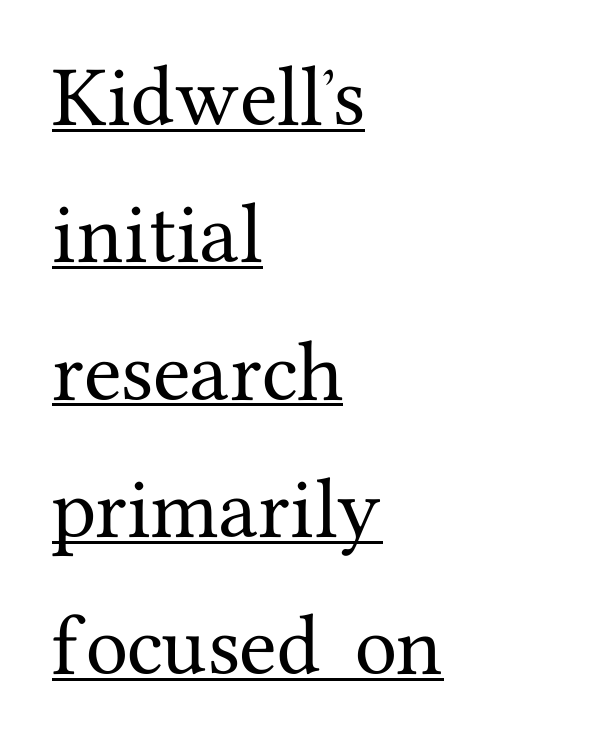
Examine the stroke ends and you'll spot serifs. The typography opts for an upright posture over an oblique one. Line beginnings align vertically; line endings do not. The line texture is even and compact thanks to regular tracking.
